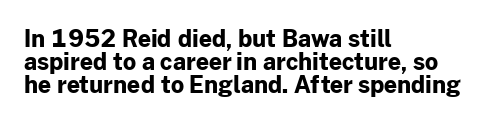
The image shows 23 px bold type, upright; set left-aligned, tight line spacing (1.0x), normal letter spacing, not underlined.
